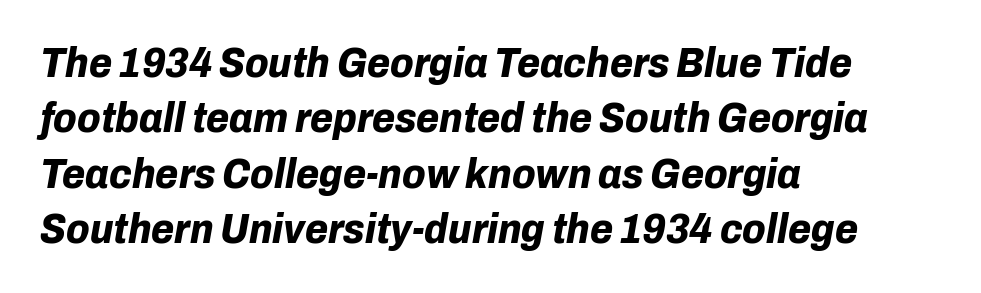
In terms of letterspacing, this is plain default setting. Underlining? Definitely not there. An italicized treatment has been applied to the whole sample. The passage shown is emphatically bold.
